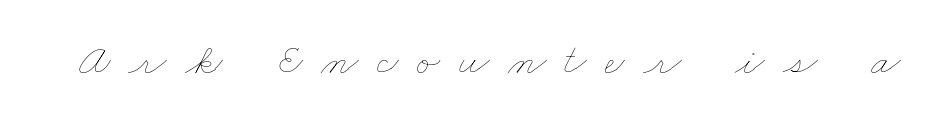
{"bold": "no", "weight": "thin", "width": "wide", "stroke_contrast": "low", "x_height": "small", "monospaced": "no", "underline": "no", "letter_spacing": "wide", "letter_spacing_em": 0.41, "glyph_px": 44}
